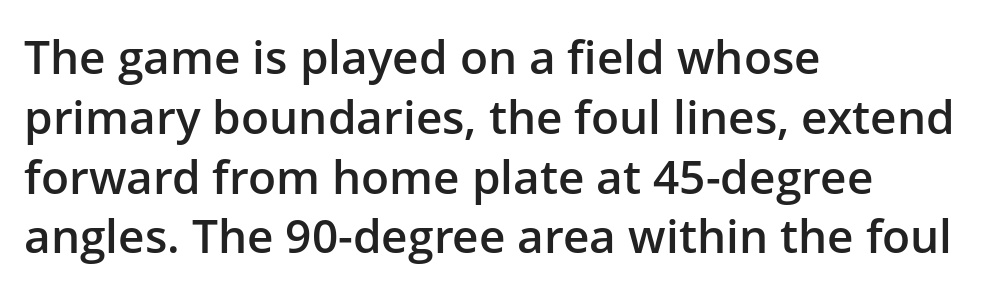
{"serif": "no", "italic": "no", "bold": "semi", "weight": "semibold", "width": "normal", "stroke_contrast": "low", "x_height": "medium", "monospaced": "no", "underline": "no", "align": "left", "line_spacing": "normal", "line_spacing_ratio": 1.3, "letter_spacing": "normal", "letter_spacing_em": 0.0, "glyph_px": 46}
